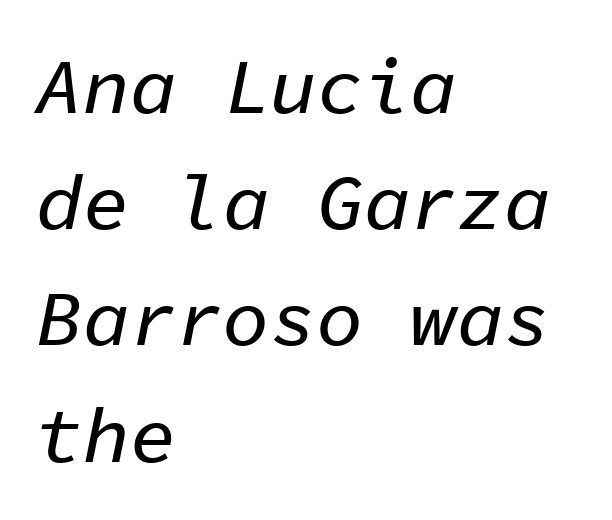
Q: Is the text italic (slanted)? A: Yes, it leans right by about 11 degrees.
Q: Is the text underlined? A: No.
Q: How is the paragraph aligned? A: Left-aligned.
Q: Is the spacing between letters normal or unusually wide? A: Normal.
Q: Is the spacing between lines tight, normal or loose? A: Normal.
Q: Width (condensed, normal, or wide)? A: Normal.
Q: Stroke contrast? A: Low.
Q: x-height? A: Medium.
Q: Monospaced? A: Yes.
